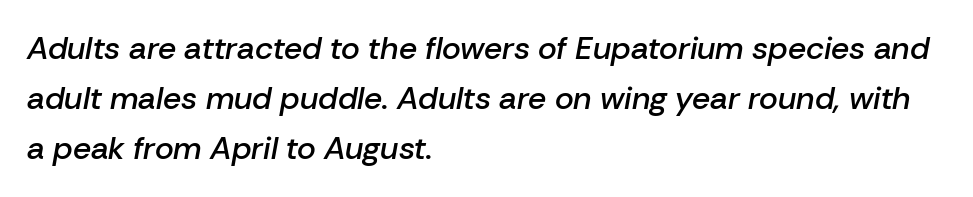
Varying glyph widths throughout — classic text-font behaviour. Bare-footed words on every line. The rows are spaced the way most documents space them. Does the weight exceed regular? Yes, but only to semibold. These lines were composed using italics. Is the letter spacing exaggerated? No — it looks like the ordinary default.
